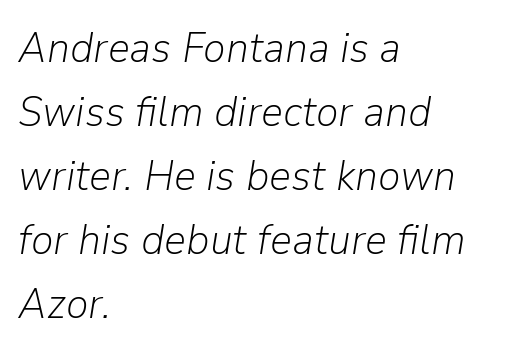
The image shows 43 px light type, italic (leaning right); set left-aligned, normal line spacing (1.49x), normal letter spacing, not underlined; low stroke contrast and a medium x-height.
